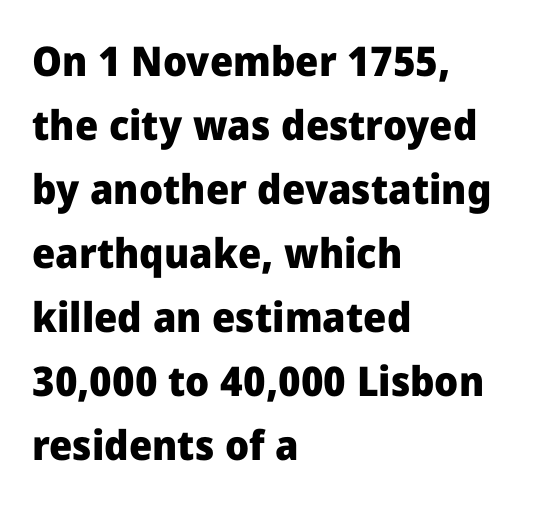
Q: Is the text bold? A: Yes.
Q: Is the text italic (slanted)? A: No, it is upright.
Q: Is the typeface a serif or a sans-serif typeface? A: Sans-serif.
Q: Is the text underlined? A: No.
Q: How is the paragraph aligned? A: Left-aligned.
Q: Is the spacing between letters normal or unusually wide? A: Normal.
Q: Is the spacing between lines tight, normal or loose? A: Normal.
Q: Width (condensed, normal, or wide)? A: Normal.
Q: Stroke contrast? A: Low.
Q: x-height? A: Medium.
Q: Monospaced? A: No.
